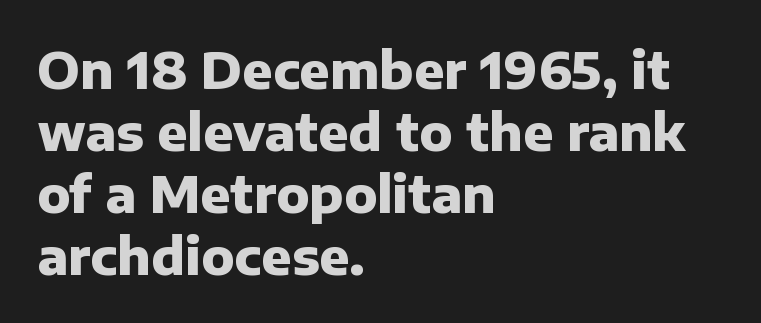
The image shows 50 px heavy sans-serif type, upright; set left-aligned, line spacing 1.24x, normal letter spacing, not underlined; low stroke contrast and a medium x-height.
